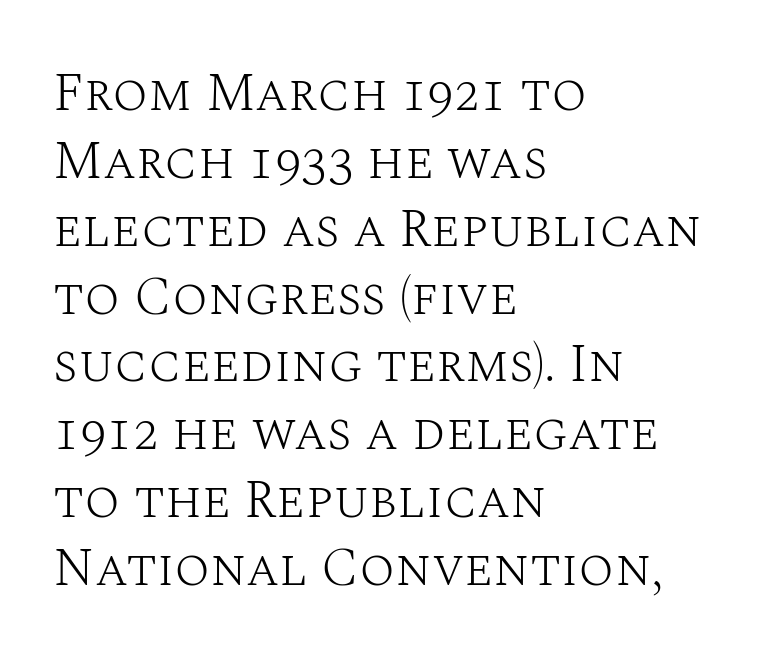
Q: Is the text bold? A: No.
Q: Is the text italic (slanted)? A: No, it is upright.
Q: Is the typeface a serif or a sans-serif typeface? A: Serif.
Q: Is the text underlined? A: No.
Q: How is the paragraph aligned? A: Left-aligned.
Q: Is the spacing between letters normal or unusually wide? A: Normal.
Q: Is the spacing between lines tight, normal or loose? A: Normal.
Q: Width (condensed, normal, or wide)? A: Normal.
Q: Stroke contrast? A: Medium.
Q: x-height? A: Large.
Q: Monospaced? A: No.
